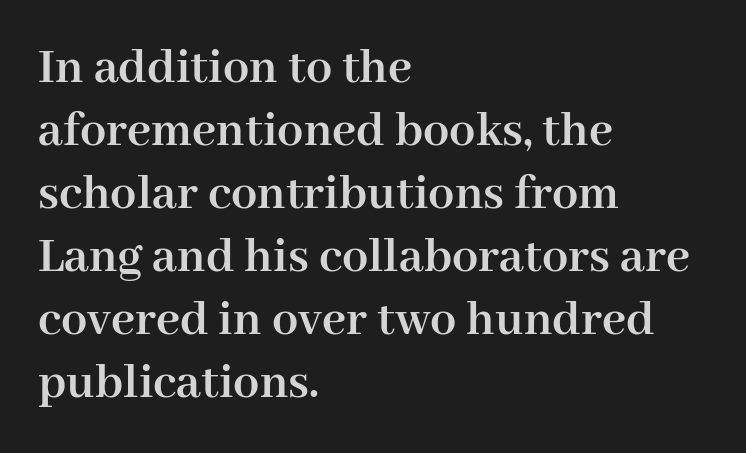
The letters sit at their default tracking, neither squeezed nor spread. A clean baseline with only descenders dipping below it. The face used here is seriffed, in the tradition of book romans. A dark, heavy texture on the line: the type is bold. A roman cut, with each character standing at attention.
